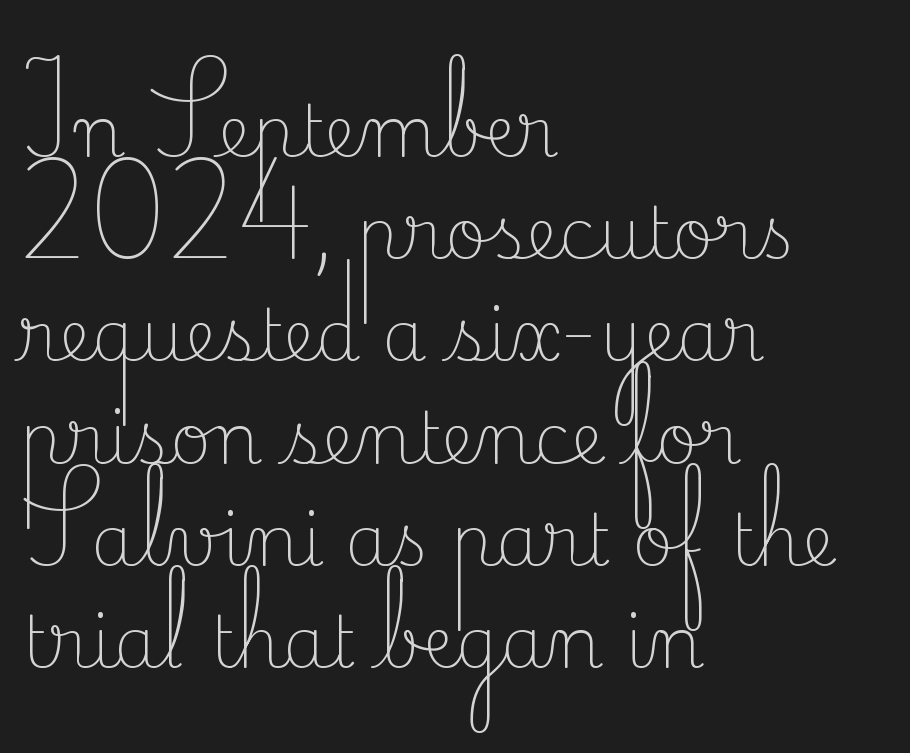
{"serif": "yes", "italic": "no", "bold": "no", "weight": "light", "width": "normal", "stroke_contrast": "low", "x_height": "small", "monospaced": "no", "underline": "no", "align": "left", "line_spacing": "normal", "line_spacing_ratio": 1.44, "letter_spacing": "normal", "letter_spacing_em": 0.0, "glyph_px": 71}
